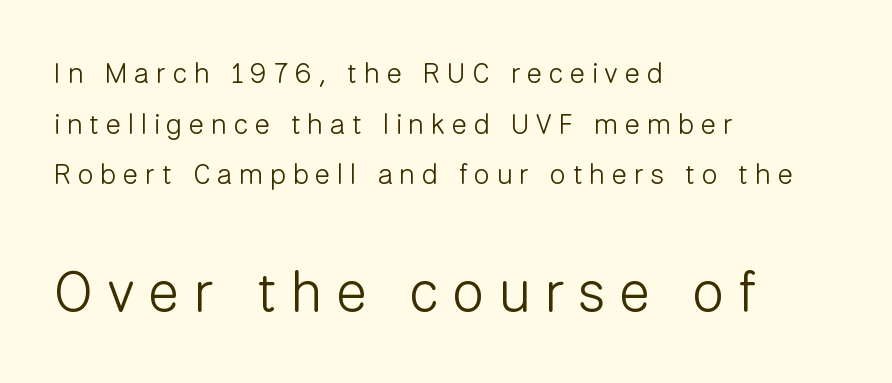
The image shows 57 px light sans-serif type, upright; set left-aligned, line spacing 1.81x, unusually wide letter spacing (+0.25 em), not underlined; the second (bottom) block is 2.04x larger; low stroke contrast and a medium x-height.
